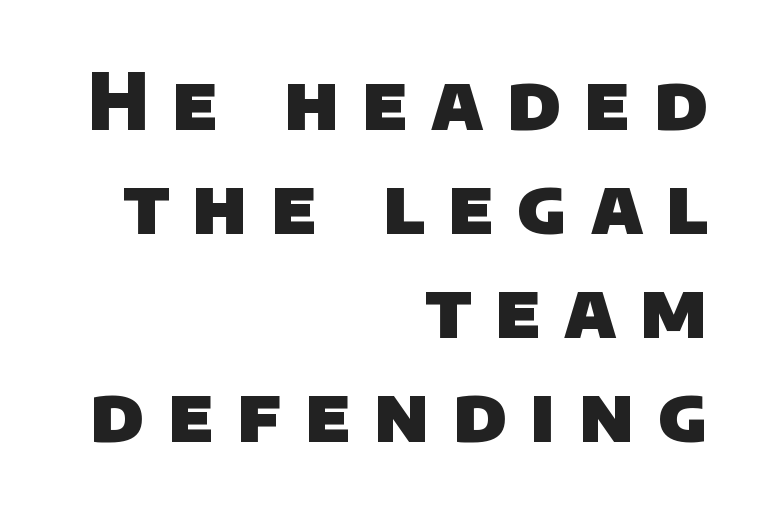
The image shows 77 px heavy sans-serif type; set right-aligned, normal line spacing (1.35x), unusually wide letter spacing (+0.3 em), not underlined; low stroke contrast and a large x-height.
